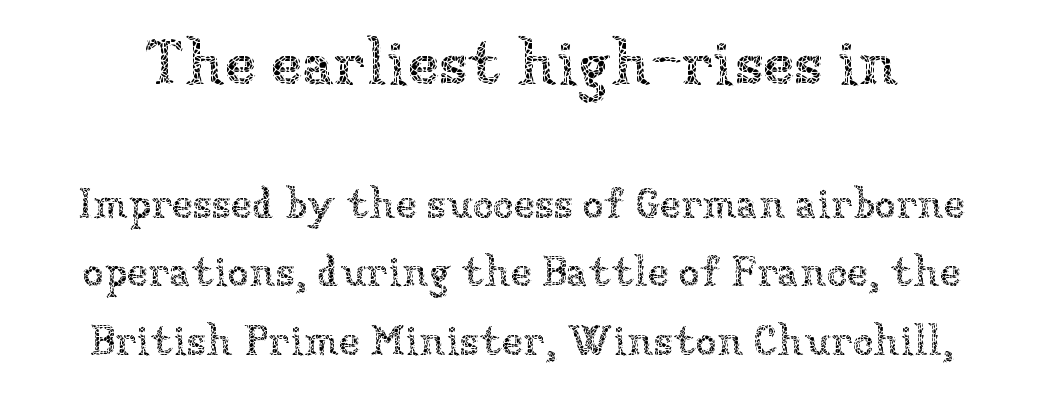
Q: Is the text bold? A: No.
Q: Is the text italic (slanted)? A: No, it is upright.
Q: Is the text underlined? A: No.
Q: Is the spacing between letters normal or unusually wide? A: Normal.
Q: Is the spacing between lines tight, normal or loose? A: Normal.
Q: Which block of text is set in a larger size, the first (top) or the second (bottom)? A: The first (top) one.
Q: Width (condensed, normal, or wide)? A: Normal.
Q: Stroke contrast? A: Low.
Q: x-height? A: Medium.
Q: Monospaced? A: No.
